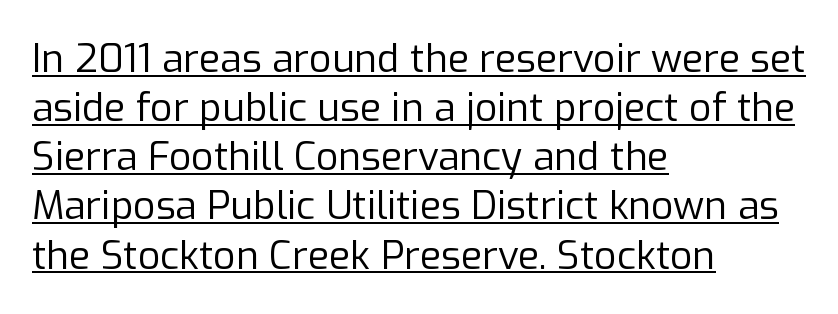
Font category for this specimen: sans-serif. These lines are rendered in a variable-pitch font. Rows of type keep a routine distance in the vertical direction. All the whitespace from short lines collects on the right. The glyphs are accompanied by a horizontal stroke just below them. Is there any slant? The stems are plumb.
